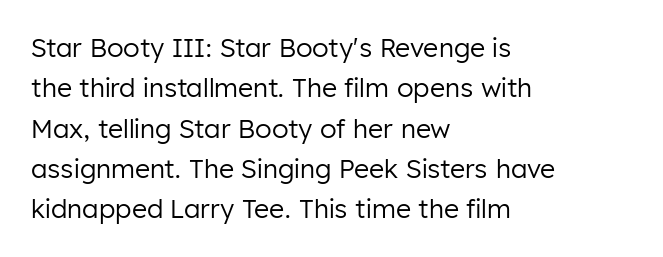
Check the space under the baseline: it is left empty. The type sits square on the baseline with zero lean. Line spacing here is normal. Casual observation: everything's shoved over to the left. Honestly, the letter spacing is just normal — you wouldn't notice it.
